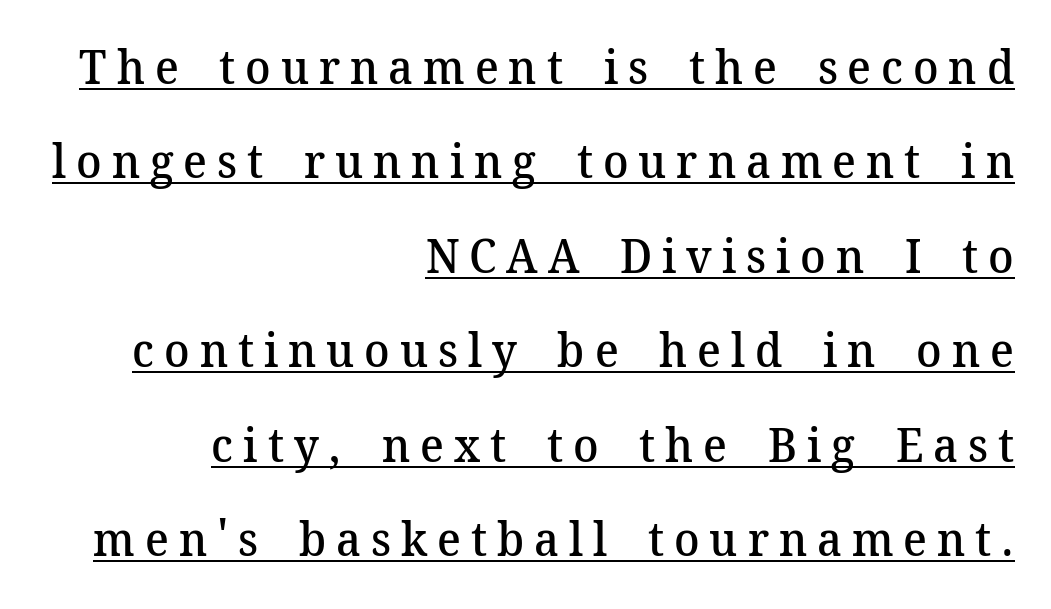
{"serif": "yes", "italic": "no", "bold": "semi", "weight": "semibold", "width": "normal", "stroke_contrast": "medium", "x_height": "medium", "monospaced": "no", "underline": "yes", "align": "right", "line_spacing": "loose", "line_spacing_ratio": 2.01, "letter_spacing": "wide", "letter_spacing_em": 0.21, "glyph_px": 47}
